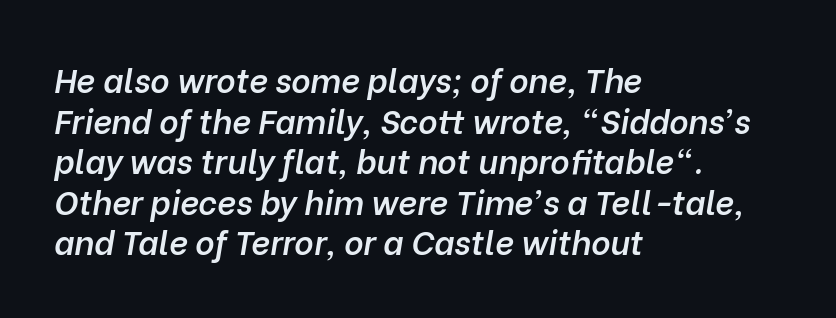
The image shows 33 px semibold type, italic (leaning right); set left-aligned, line spacing 1.23x, normal letter spacing, not underlined; low stroke contrast and a medium x-height.
